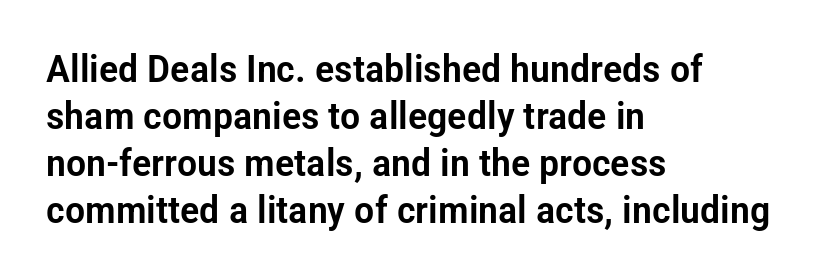
Q: Is the text italic (slanted)? A: No, it is upright.
Q: Is the typeface a serif or a sans-serif typeface? A: Sans-serif.
Q: Is the text underlined? A: No.
Q: How is the paragraph aligned? A: Left-aligned.
Q: Is the spacing between letters normal or unusually wide? A: Normal.
Q: Width (condensed, normal, or wide)? A: Condensed.
Q: Stroke contrast? A: Low.
Q: x-height? A: Medium.
Q: Monospaced? A: No.
